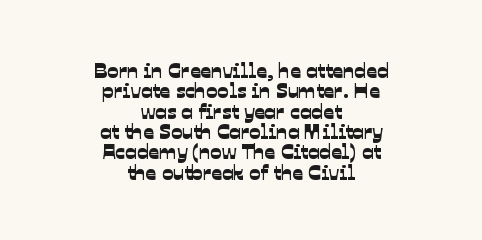
The image shows 21 px text type; set centered, tight line spacing (0.97x), normal letter spacing, not underlined.
